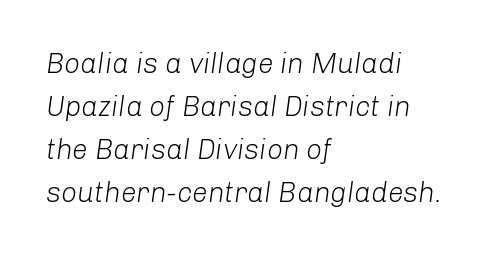
Q: Is the text bold? A: No.
Q: Is the text italic (slanted)? A: Yes, it leans right by about 8 degrees.
Q: Is the text underlined? A: No.
Q: How is the paragraph aligned? A: Left-aligned.
Q: Is the spacing between letters normal or unusually wide? A: Normal.
Q: Is the spacing between lines tight, normal or loose? A: Normal.
Q: Width (condensed, normal, or wide)? A: Normal.
Q: Stroke contrast? A: Low.
Q: x-height? A: Medium.
Q: Monospaced? A: No.
